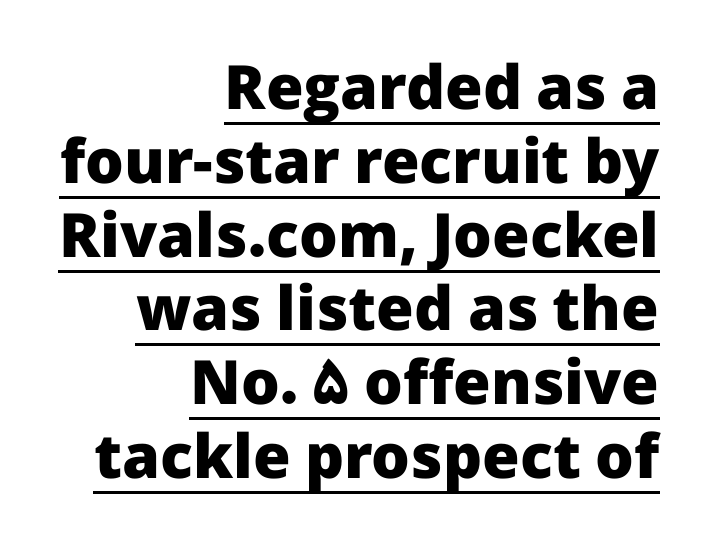
{"serif": "no", "italic": "no", "bold": "yes", "weight": "heavy", "width": "normal", "stroke_contrast": "low", "x_height": "medium", "monospaced": "no", "underline": "yes", "align": "right", "line_spacing_ratio": 1.21, "letter_spacing": "normal", "letter_spacing_em": 0.0, "glyph_px": 61}
